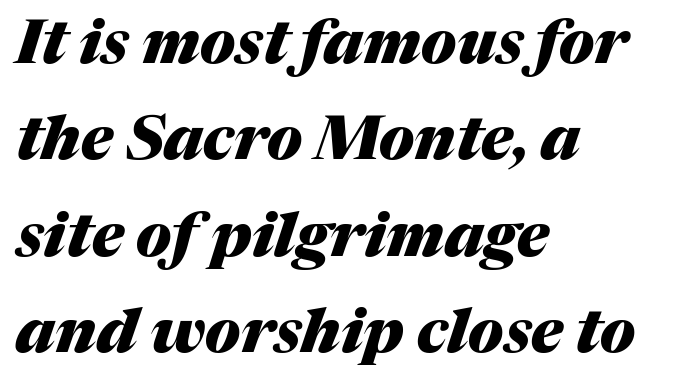
{"italic": "yes", "lean": "right", "slant_degrees": 17, "bold": "yes", "weight": "heavy", "width": "normal", "stroke_contrast": "medium", "x_height": "medium", "monospaced": "no", "underline": "no", "align": "left", "line_spacing": "normal", "line_spacing_ratio": 1.58, "letter_spacing": "normal", "letter_spacing_em": 0.0, "glyph_px": 61}
